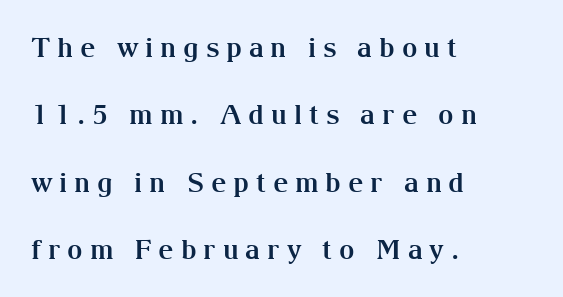
Students, note that the glyphs here are deliberately spaced far apart. Characters remain perfectly vertical along every line. The lines are spread far apart with generous leading. Nobody drew a line under any word here.
